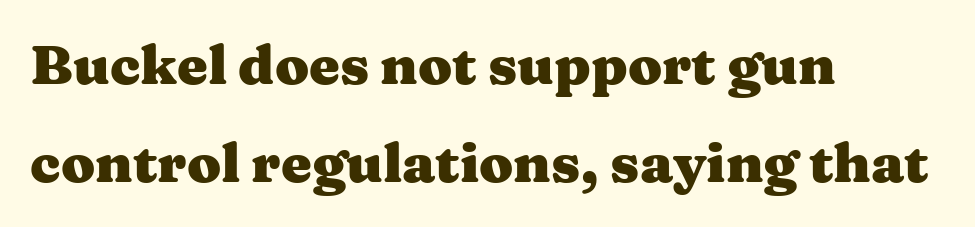
The zone under the glyphs is completely vacant. Which margin do the lines hug? The left one — the right edge is uneven. The passage shown is typed in a proportional face where columns would drift. Students, note that the glyphs here touch the page at normal intervals. The passage shown is typeset with a serif family.
